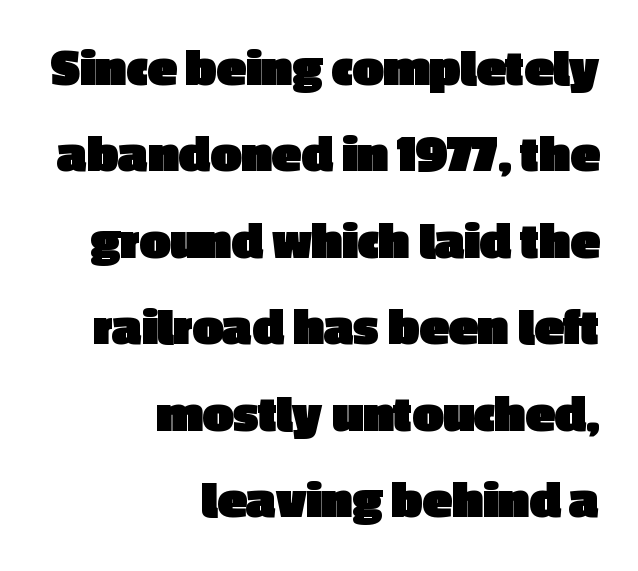
Q: Is the text bold? A: Yes.
Q: Is the text italic (slanted)? A: No, it is upright.
Q: Is the typeface a serif or a sans-serif typeface? A: Sans-serif.
Q: Is the text underlined? A: No.
Q: How is the paragraph aligned? A: Right-aligned.
Q: Is the spacing between letters normal or unusually wide? A: Normal.
Q: Is the spacing between lines tight, normal or loose? A: Normal.
Q: Width (condensed, normal, or wide)? A: Normal.
Q: x-height? A: Medium.
Q: Monospaced? A: No.
